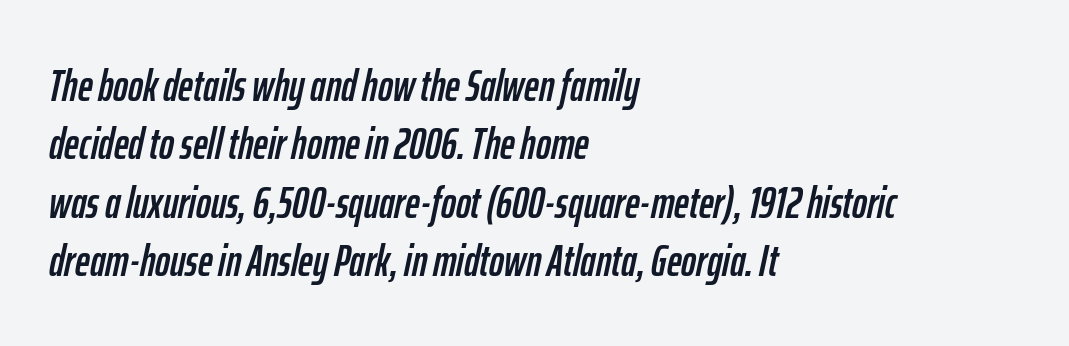
The image shows 45 px condensed type, italic (leaning right); set left-aligned, normal line spacing (1.3x), normal letter spacing, not underlined; low stroke contrast and a medium x-height.
